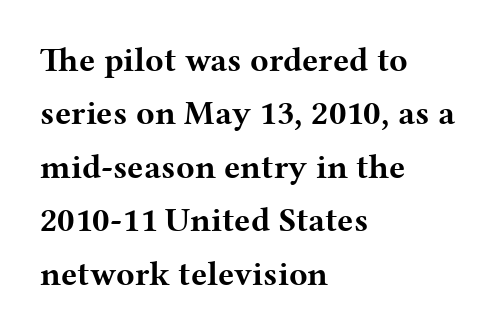
The image shows 34 px bold, wide serif type, upright; set left-aligned, normal line spacing (1.57x), normal letter spacing, not underlined; medium stroke contrast and a medium x-height.
